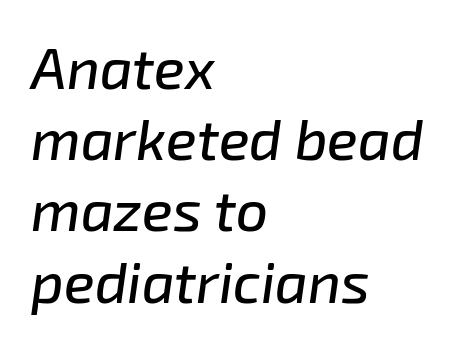
Spacing between characters is what you'd get straight out of the box. The words here are not underlined. Short and long lines alike share a common starting point at left. Leading: standard.
